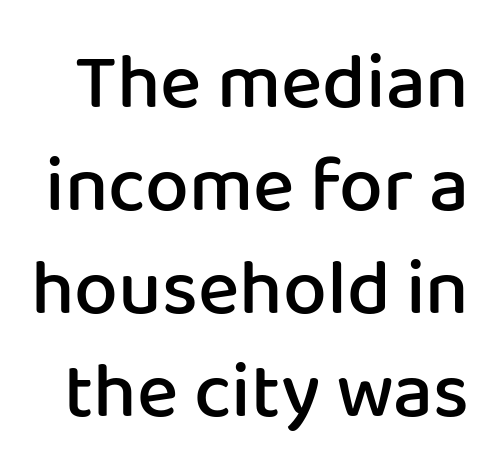
{"serif": "no", "italic": "no", "bold": "semi", "weight": "semibold", "width": "normal", "stroke_contrast": "low", "x_height": "medium", "monospaced": "no", "underline": "no", "line_spacing": "normal", "line_spacing_ratio": 1.32, "letter_spacing": "normal", "letter_spacing_em": 0.0, "glyph_px": 78}
